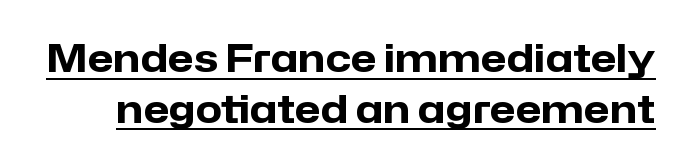
Q: Is the text bold? A: Yes.
Q: Is the text italic (slanted)? A: No, it is upright.
Q: Is the typeface a serif or a sans-serif typeface? A: Sans-serif.
Q: Is the text underlined? A: Yes.
Q: Is the spacing between letters normal or unusually wide? A: Normal.
Q: Is the spacing between lines tight, normal or loose? A: Normal.
Q: Width (condensed, normal, or wide)? A: Normal.
Q: Stroke contrast? A: Low.
Q: x-height? A: Medium.
Q: Monospaced? A: No.
